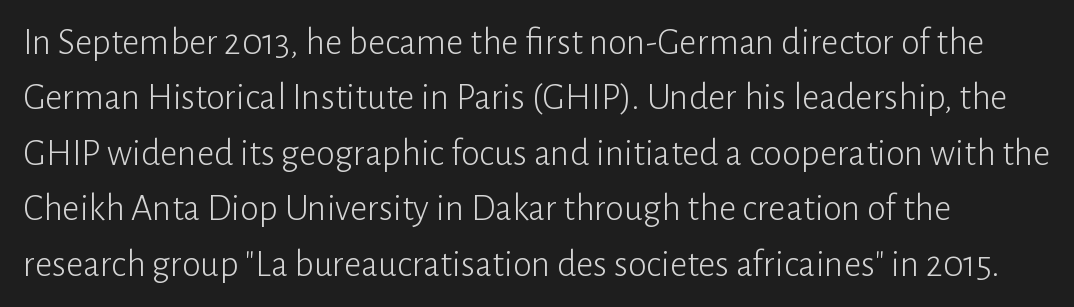
Words float on clear page, feet unadorned. Note: no serifs on the glyphs. Posture: straight, roman, zero tilt. The letters sit at their default tracking, neither squeezed nor spread. These glyphs show unthickened strokes, regular width or finer.
